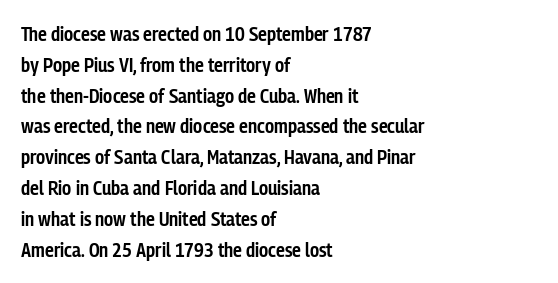
Strokes here are thickened, but only to semibold level. Successive baselines arrive at the customary interval. The axis of the letterforms is exactly vertical. Anything drawn beneath the words? Only blank space. Which margin do the lines hug? The left one — the right edge is uneven. This rendering leaves character spacing at its baseline value.
